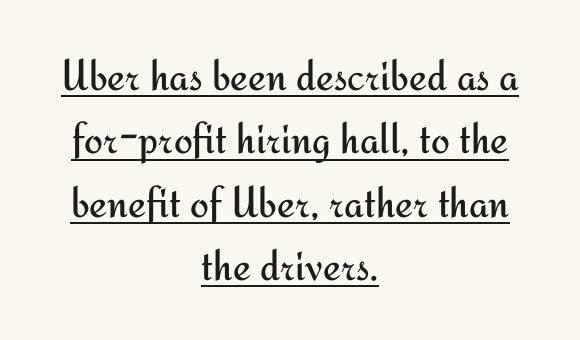
The image shows 45 px regular-weight sans-serif type, upright; set centered, normal line spacing (1.41x), normal letter spacing, underlined; medium stroke contrast and a small x-height.
